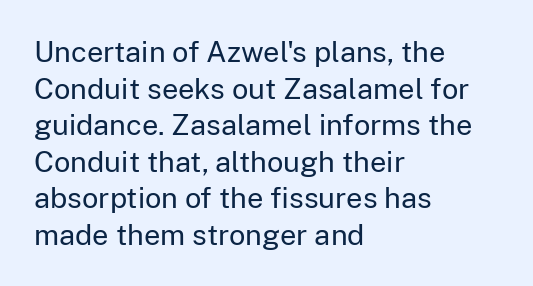
The letters advance in unequal steps, a hallmark of proportional type. The string is rendered with underlining switched off. The axis of the letterforms is exactly vertical. Honestly, the letter spacing is just normal — you wouldn't notice it. No chunkiness to these letters — they're not bold. The rendering uses a moderate line-height, typical for paragraphs.
